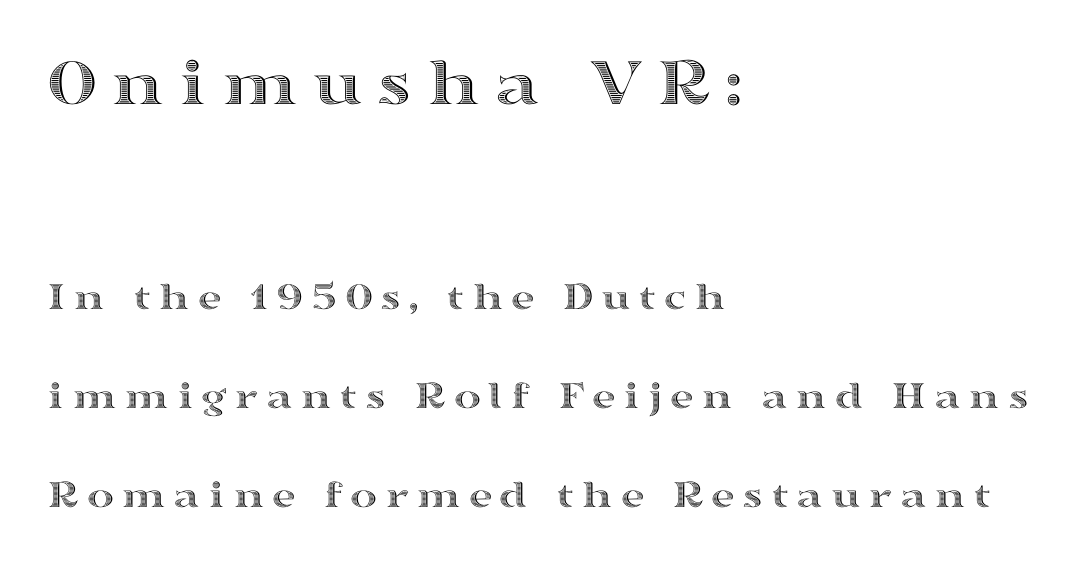
The image shows 71 px wide type, upright; set left-aligned, loose line spacing (2.42x), not underlined; the first (top) block is 1.73x larger; a medium x-height.
